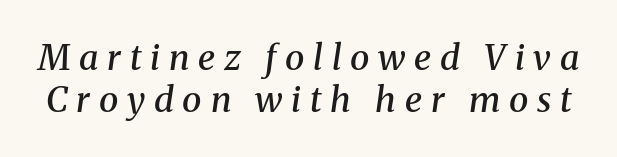
Q: Is the text bold? A: Semi-bold.
Q: Is the text italic (slanted)? A: Yes, it leans right by about 8 degrees.
Q: Is the typeface a serif or a sans-serif typeface? A: Serif.
Q: Is the text underlined? A: No.
Q: Is the spacing between letters normal or unusually wide? A: Unusually wide.
Q: Width (condensed, normal, or wide)? A: Normal.
Q: Stroke contrast? A: Medium.
Q: x-height? A: Medium.
Q: Monospaced? A: No.
